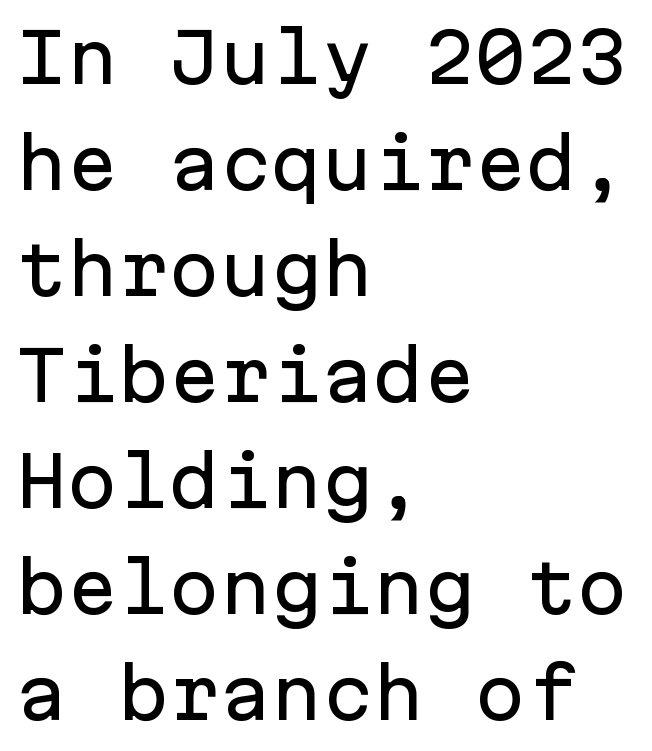
{"serif": "no", "italic": "no", "width": "normal", "stroke_contrast": "low", "x_height": "medium", "monospaced": "yes", "underline": "no", "align": "left", "line_spacing": "normal", "line_spacing_ratio": 1.56, "letter_spacing": "normal", "letter_spacing_em": 0.0, "glyph_px": 68}
